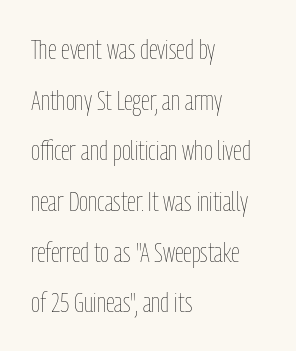
Q: Is the text bold? A: No.
Q: Is the text italic (slanted)? A: No, it is upright.
Q: Is the text underlined? A: No.
Q: How is the paragraph aligned? A: Left-aligned.
Q: Is the spacing between letters normal or unusually wide? A: Normal.
Q: Width (condensed, normal, or wide)? A: Condensed.
Q: Stroke contrast? A: Low.
Q: x-height? A: Medium.
Q: Monospaced? A: No.
